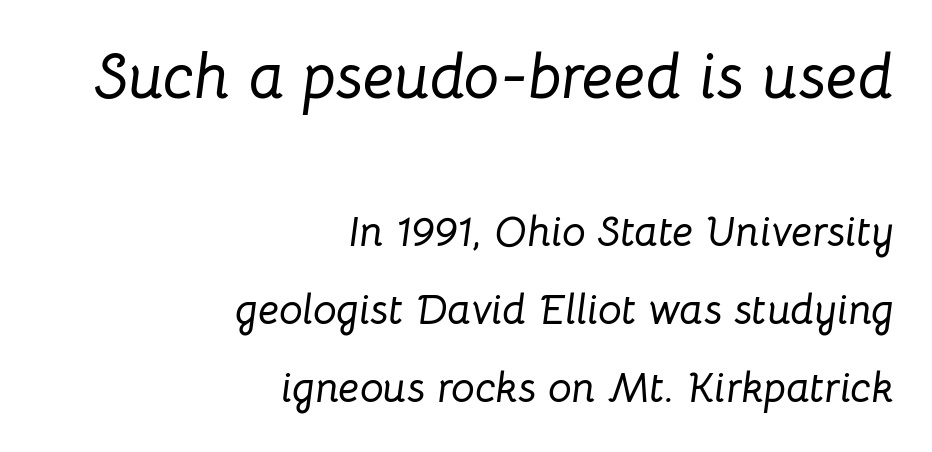
The image shows 63 px text type, italic (leaning right); set right-aligned, line spacing 1.86x, normal letter spacing, not underlined; the first (top) block is 1.5x larger; low stroke contrast and a medium x-height.
